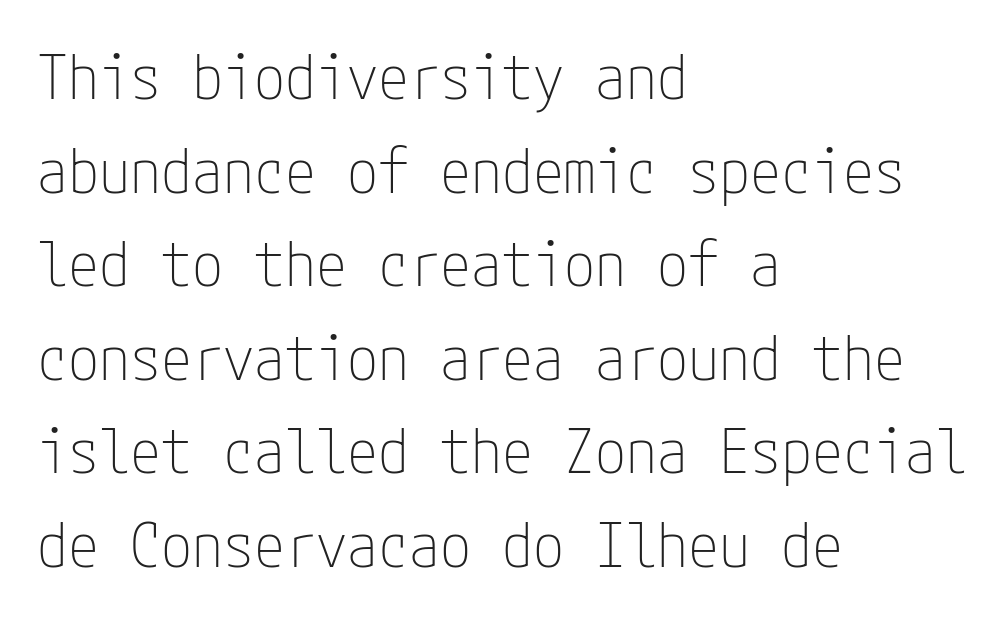
Q: Is the text bold? A: No.
Q: Is the text italic (slanted)? A: No, it is upright.
Q: Is the typeface a serif or a sans-serif typeface? A: Sans-serif.
Q: Is the text underlined? A: No.
Q: How is the paragraph aligned? A: Left-aligned.
Q: Is the spacing between letters normal or unusually wide? A: Normal.
Q: Is the spacing between lines tight, normal or loose? A: Normal.
Q: Width (condensed, normal, or wide)? A: Condensed.
Q: Stroke contrast? A: Low.
Q: x-height? A: Medium.
